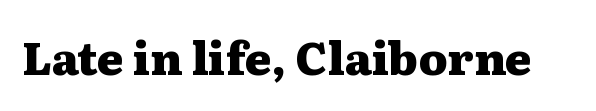
Q: Is the text bold? A: Yes.
Q: Is the text italic (slanted)? A: No, it is upright.
Q: Is the typeface a serif or a sans-serif typeface? A: Serif.
Q: Is the text underlined? A: No.
Q: Is the spacing between letters normal or unusually wide? A: Normal.
Q: Width (condensed, normal, or wide)? A: Wide.
Q: Stroke contrast? A: Medium.
Q: x-height? A: Medium.
Q: Monospaced? A: No.
